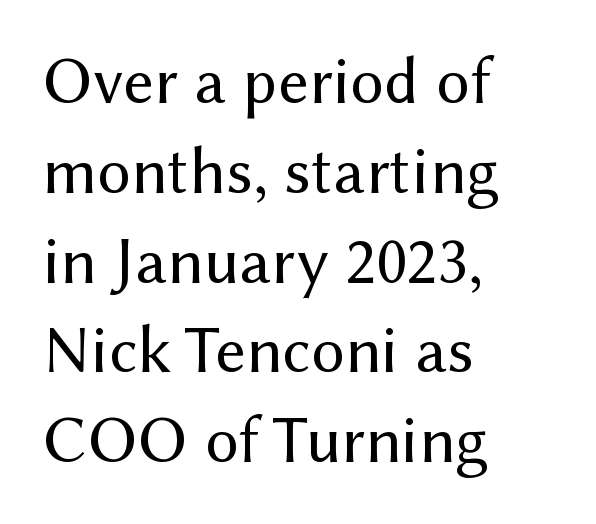
The designer went with a sans here, leaving each stem footless. The letters stand straight up with perfectly vertical stems. Does extra space separate the letters? No, they use regular spacing. Nobody drew a line under any word here. Here the designer chose a conventional face with non-uniform glyph widths. Reading down the column, the eye jumps a familiar distance to each next line.
